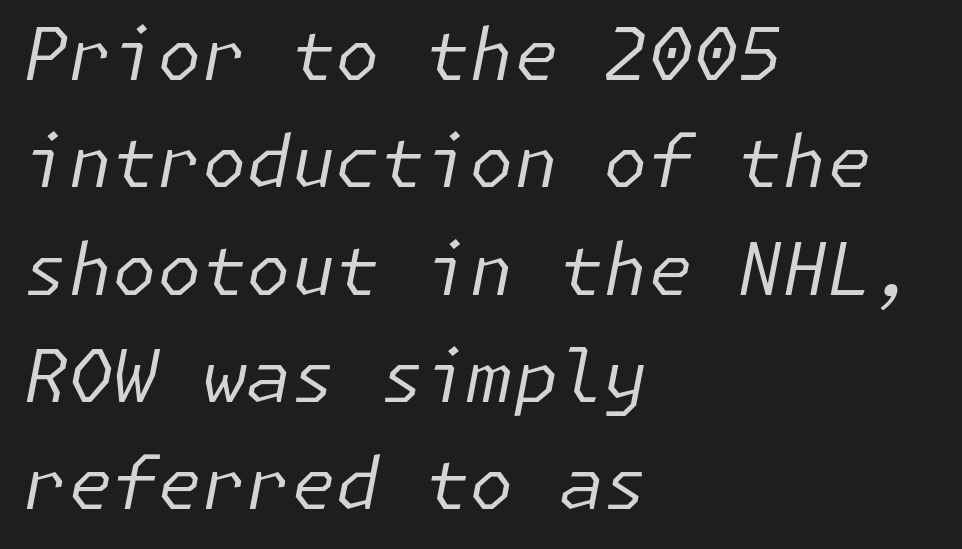
The passage shown leans; its letterforms are oblique. Successive baselines arrive at the customary interval. The rag falls on the right side of this text block. The weight tops out at a normal text grade. This sample uses plain, unmodified letter spacing. A clean baseline with only descenders dipping below it.
